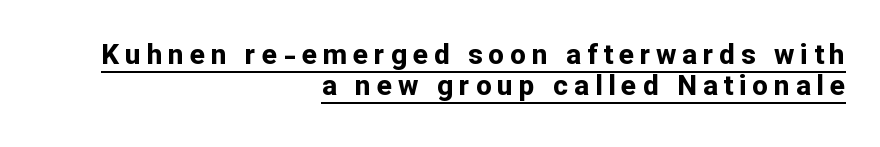
The image shows 28 px bold sans-serif type, upright; set right-aligned, tight line spacing (1.12x), unusually wide letter spacing (+0.21 em), underlined; low stroke contrast and a medium x-height.
